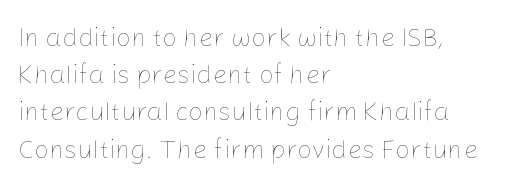
{"italic": "no", "bold": "no", "underline": "no", "align": "left", "line_spacing": "normal", "line_spacing_ratio": 1.43, "letter_spacing": "normal", "letter_spacing_em": 0.0, "glyph_px": 26}
